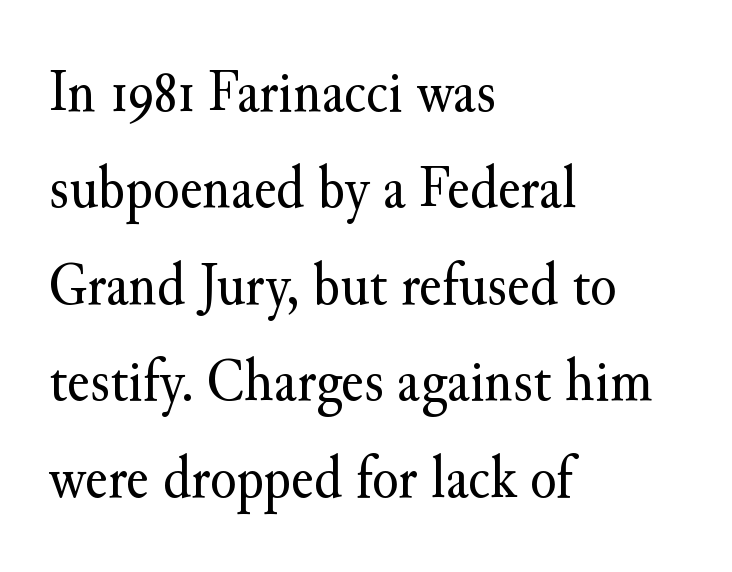
Q: Is the text bold? A: No.
Q: Is the text italic (slanted)? A: No, it is upright.
Q: Is the typeface a serif or a sans-serif typeface? A: Serif.
Q: Is the text underlined? A: No.
Q: How is the paragraph aligned? A: Left-aligned.
Q: Is the spacing between letters normal or unusually wide? A: Normal.
Q: Is the spacing between lines tight, normal or loose? A: Normal.
Q: Width (condensed, normal, or wide)? A: Normal.
Q: Stroke contrast? A: Medium.
Q: x-height? A: Small.
Q: Monospaced? A: No.
